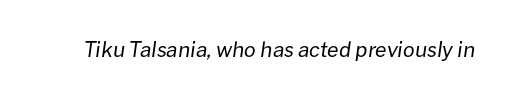
The image shows 21 px text type, italic (leaning right); set normal letter spacing, not underlined.
